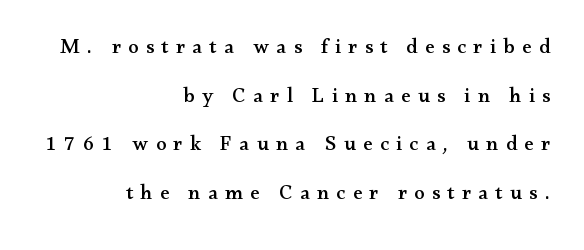
{"italic": "no", "underline": "no", "align": "right", "line_spacing": "loose", "line_spacing_ratio": 2.32, "letter_spacing": "wide", "letter_spacing_em": 0.35, "glyph_px": 21}
